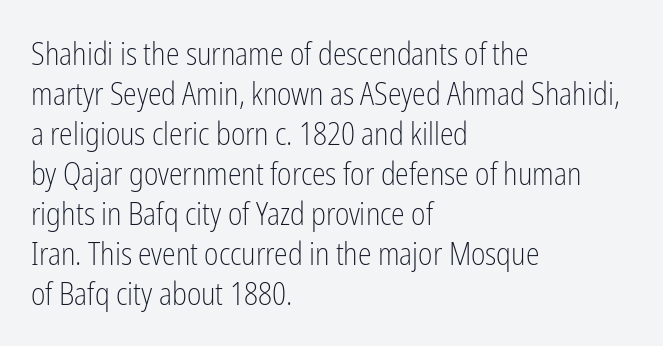
{"serif": "no", "italic": "no", "bold": "no", "weight": "light", "width": "condensed", "stroke_contrast": "low", "x_height": "medium", "monospaced": "no", "underline": "no", "align": "left", "line_spacing": "normal", "line_spacing_ratio": 1.29, "letter_spacing": "normal", "letter_spacing_em": 0.0, "glyph_px": 31}
